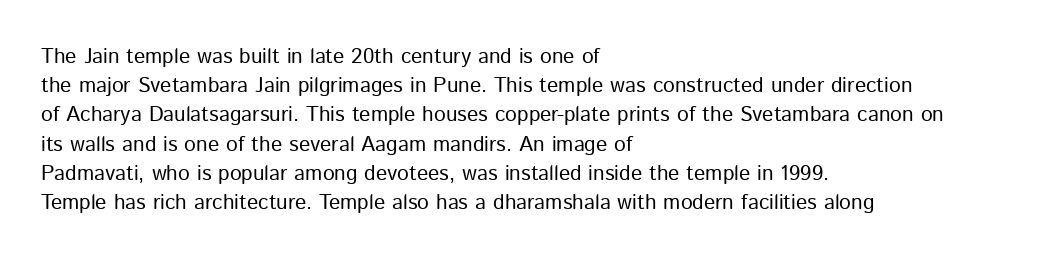
{"italic": "no", "bold": "no", "underline": "no", "align": "left", "line_spacing": "normal", "line_spacing_ratio": 1.39, "letter_spacing": "normal", "letter_spacing_em": 0.0, "glyph_px": 21}
